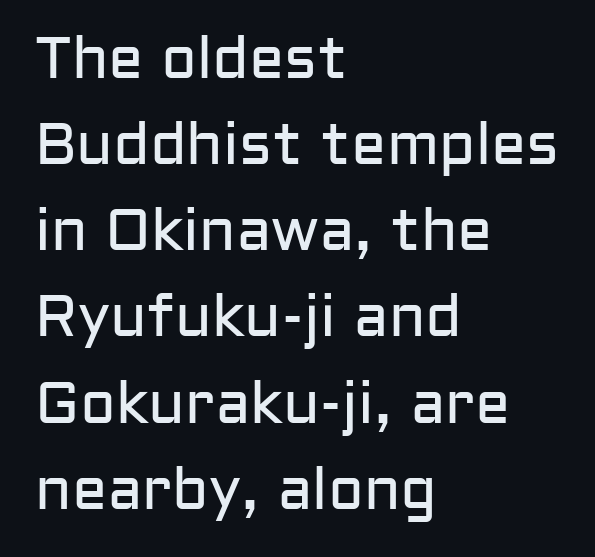
{"serif": "no", "italic": "no", "bold": "no", "weight": "regular", "width": "normal", "stroke_contrast": "low", "x_height": "medium", "monospaced": "no", "underline": "no", "align": "left", "line_spacing": "normal", "line_spacing_ratio": 1.46, "letter_spacing": "normal", "letter_spacing_em": 0.0, "glyph_px": 59}
